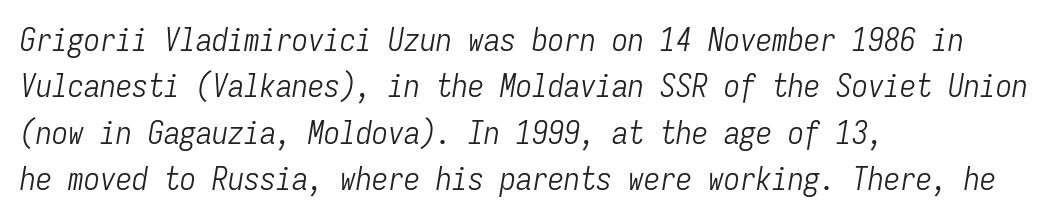
The image shows 32 px light, condensed type, italic (leaning right), monospaced; set left-aligned, normal line spacing (1.45x), normal letter spacing, not underlined; low stroke contrast and a medium x-height.
